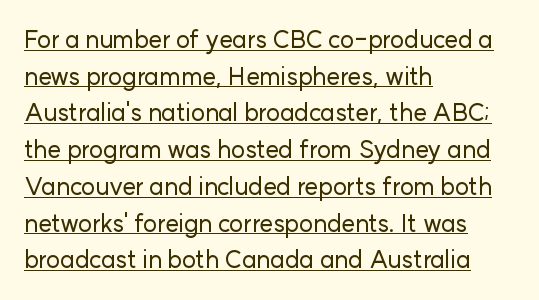
The image shows 24 px text type, upright; set left-aligned, normal line spacing (1.53x), normal letter spacing, underlined.
